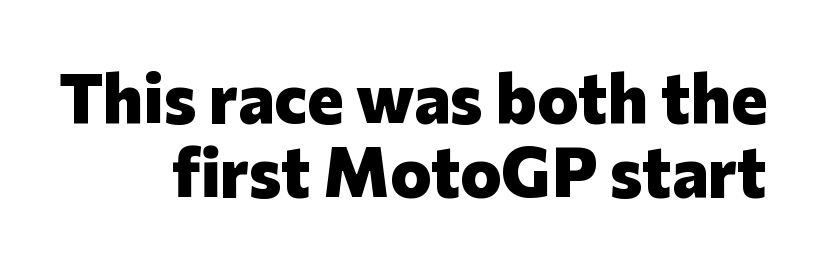
The image shows 69 px heavy sans-serif type, upright; set tight line spacing (1.07x), normal letter spacing, not underlined; low stroke contrast and a medium x-height.
